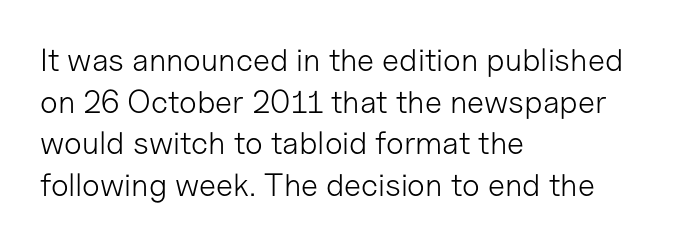
Q: Is the text bold? A: No.
Q: Is the text italic (slanted)? A: No, it is upright.
Q: Is the typeface a serif or a sans-serif typeface? A: Sans-serif.
Q: Is the text underlined? A: No.
Q: How is the paragraph aligned? A: Left-aligned.
Q: Is the spacing between letters normal or unusually wide? A: Normal.
Q: Is the spacing between lines tight, normal or loose? A: Normal.
Q: Width (condensed, normal, or wide)? A: Normal.
Q: Stroke contrast? A: Low.
Q: x-height? A: Medium.
Q: Monospaced? A: No.
